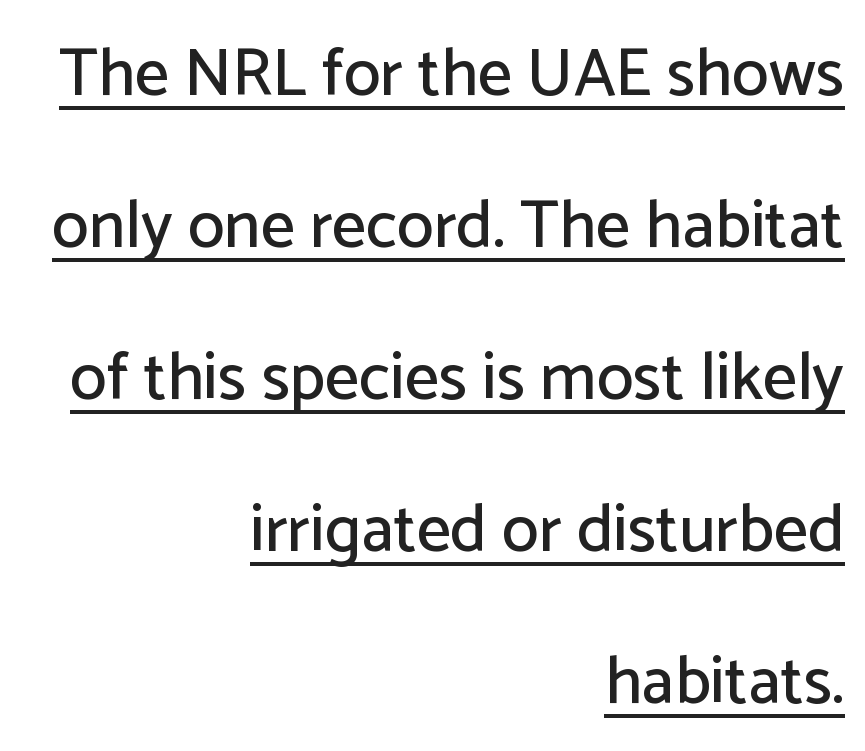
The image shows 67 px sans-serif type, upright; set right-aligned, loose line spacing (2.27x), normal letter spacing, underlined; low stroke contrast and a medium x-height.
